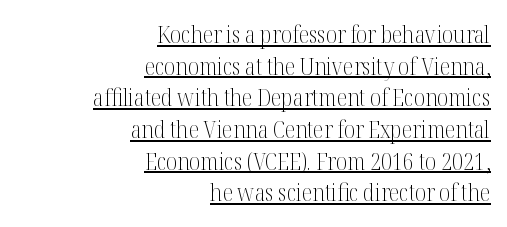
The image shows 24 px text type, upright; set right-aligned, normal line spacing (1.32x), normal letter spacing, underlined.
